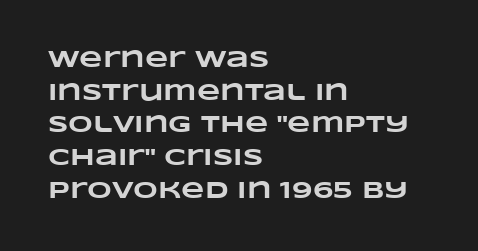
The rag falls on the right side of this text block. The space directly below the letters is spotless. The type is set solid horizontally, with unmodified tracking. Heft: maximum for text — a bold. One glance says typical: line gaps are just what's usual.
